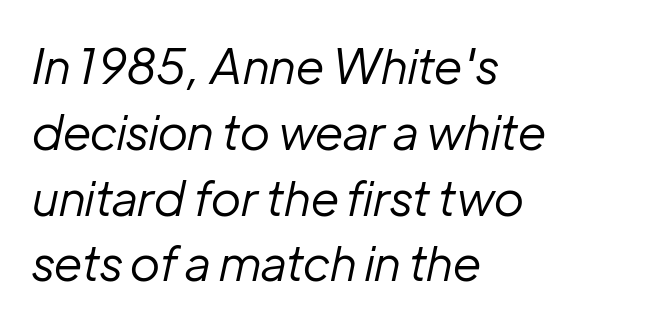
Horizontal bands of white between lines are of average thickness. Do the characters align in a grid? No, the font is proportional. Just letters on the line, the space beneath them empty. The strokes carry an ordinary text weight at most. Line starts are locked; line ends wander.
